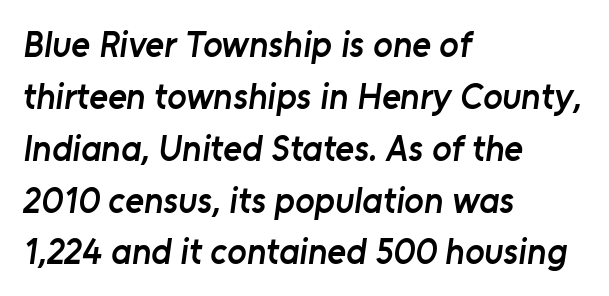
{"serif": "no", "bold": "semi", "weight": "semibold", "width": "normal", "stroke_contrast": "low", "x_height": "medium", "monospaced": "no", "underline": "no", "align": "left", "line_spacing": "normal", "line_spacing_ratio": 1.44, "letter_spacing": "normal", "letter_spacing_em": 0.0, "glyph_px": 36}
